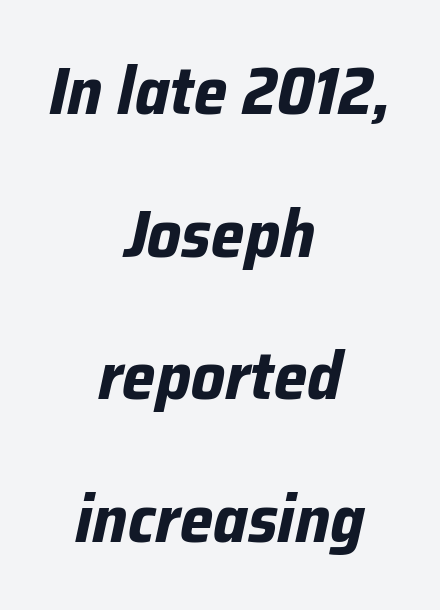
{"italic": "yes", "lean": "right", "slant_degrees": 12, "bold": "yes", "weight": "bold", "width": "normal", "stroke_contrast": "low", "x_height": "medium", "monospaced": "no", "underline": "no", "align": "center", "line_spacing": "loose", "line_spacing_ratio": 2.13, "letter_spacing": "normal", "letter_spacing_em": 0.0, "glyph_px": 67}
